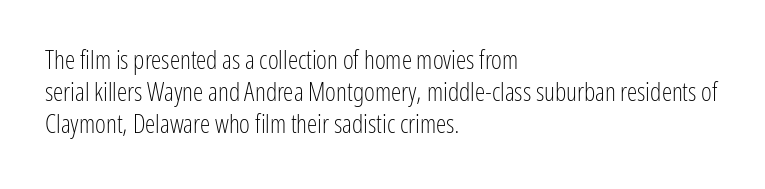
Q: Is the text bold? A: No.
Q: Is the text italic (slanted)? A: No, it is upright.
Q: Is the text underlined? A: No.
Q: How is the paragraph aligned? A: Left-aligned.
Q: Is the spacing between letters normal or unusually wide? A: Normal.
